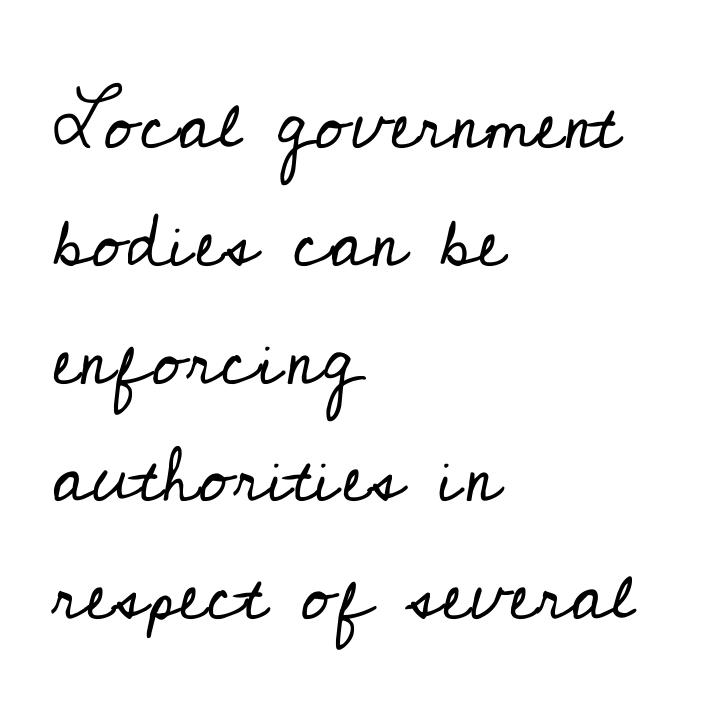
{"serif": "yes", "bold": "no", "weight": "regular", "width": "normal", "stroke_contrast": "low", "x_height": "small", "monospaced": "no", "underline": "no", "align": "left", "line_spacing": "normal", "line_spacing_ratio": 1.55, "letter_spacing": "normal", "letter_spacing_em": 0.0, "glyph_px": 76}
